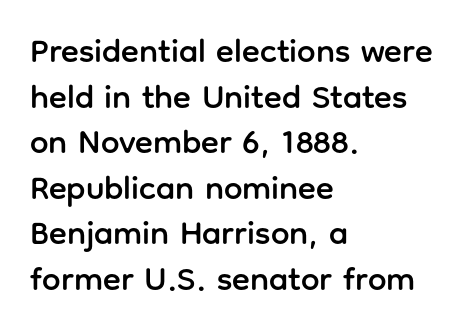
{"serif": "no", "italic": "no", "width": "normal", "stroke_contrast": "low", "x_height": "medium", "monospaced": "no", "underline": "no", "align": "left", "line_spacing": "normal", "line_spacing_ratio": 1.38, "letter_spacing": "normal", "letter_spacing_em": 0.0, "glyph_px": 33}
